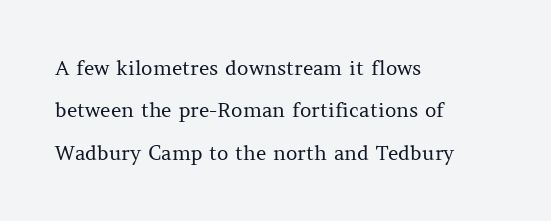
The image shows 20 px text type, upright; set left-aligned, loose line spacing (2.12x), normal letter spacing, not underlined.
